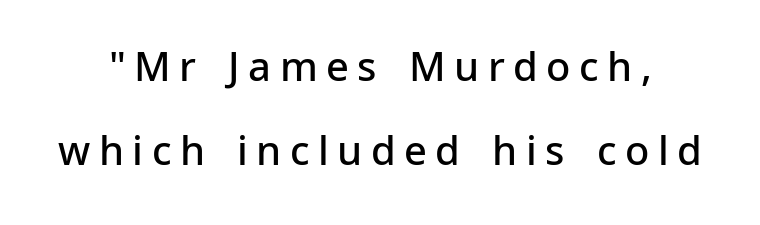
Q: Is the text bold? A: Semi-bold.
Q: Is the text italic (slanted)? A: No, it is upright.
Q: Is the typeface a serif or a sans-serif typeface? A: Sans-serif.
Q: Is the text underlined? A: No.
Q: Is the spacing between letters normal or unusually wide? A: Unusually wide.
Q: Is the spacing between lines tight, normal or loose? A: Loose.
Q: Width (condensed, normal, or wide)? A: Normal.
Q: Stroke contrast? A: Low.
Q: x-height? A: Medium.
Q: Monospaced? A: No.
